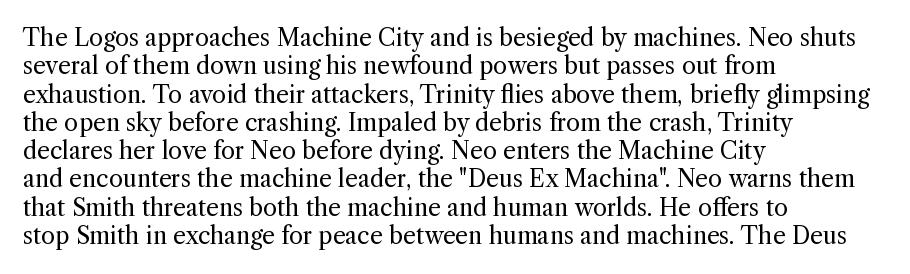
{"italic": "no", "bold": "no", "underline": "no", "align": "left", "line_spacing_ratio": 1.23, "letter_spacing": "normal", "letter_spacing_em": 0.0, "glyph_px": 23}
